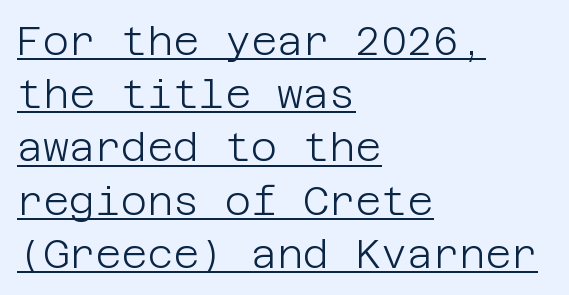
Q: Is the text bold? A: No.
Q: Is the text italic (slanted)? A: No, it is upright.
Q: Is the typeface a serif or a sans-serif typeface? A: Sans-serif.
Q: Is the text underlined? A: Yes.
Q: How is the paragraph aligned? A: Left-aligned.
Q: Is the spacing between letters normal or unusually wide? A: Normal.
Q: Is the spacing between lines tight, normal or loose? A: Normal.
Q: Width (condensed, normal, or wide)? A: Normal.
Q: Stroke contrast? A: Low.
Q: x-height? A: Large.
